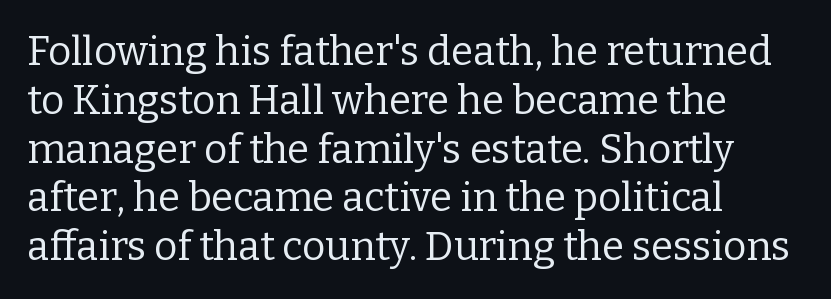
{"serif": "yes", "italic": "no", "bold": "no", "weight": "regular", "width": "normal", "stroke_contrast": "low", "x_height": "medium", "monospaced": "no", "underline": "no", "align": "left", "line_spacing_ratio": 1.22, "letter_spacing": "normal", "letter_spacing_em": 0.0, "glyph_px": 40}
